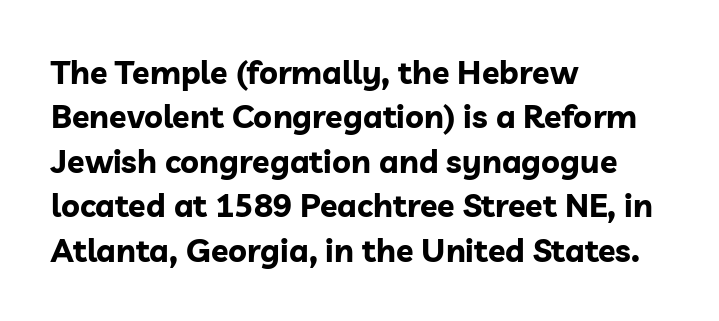
Leading matches the norm, producing a regular column. Nothing sits at the stroke ends, so this counts as sans-serif. Note the varied advance widths — an 'i' is clearly narrower than an 'm'. Just letters on the line, the space beneath them empty. Posture: vertical. The glyphs have the mass of a bold cut.
